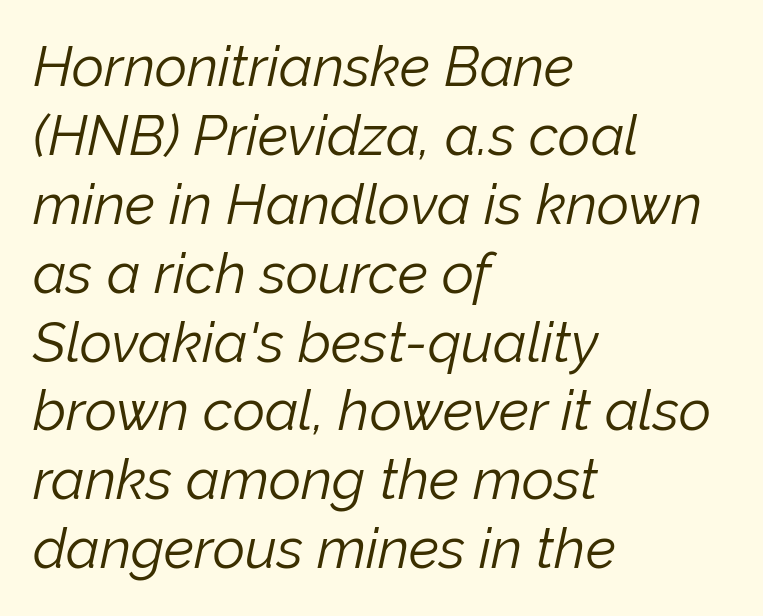
The image shows 56 px light type, italic (leaning right); set left-aligned, line spacing 1.23x, normal letter spacing, not underlined; low stroke contrast and a medium x-height.
